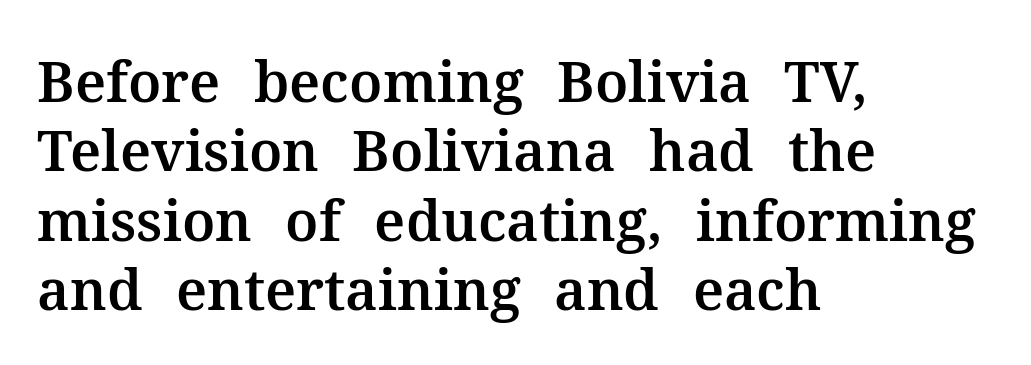
Q: Is the text italic (slanted)? A: No, it is upright.
Q: Is the typeface a serif or a sans-serif typeface? A: Serif.
Q: Is the text underlined? A: No.
Q: How is the paragraph aligned? A: Left-aligned.
Q: Is the spacing between letters normal or unusually wide? A: Normal.
Q: Width (condensed, normal, or wide)? A: Normal.
Q: Stroke contrast? A: Medium.
Q: x-height? A: Medium.
Q: Monospaced? A: No.
